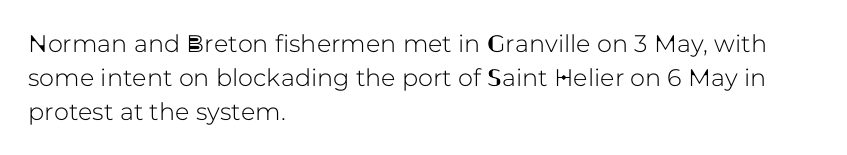
Here the glyphs are tracked normally, forming tight word shapes. A typesetter would call this leading conventional body-copy spacing. Descenders hang freely into open space. Typeset ragged right — the left edge is the straight one. Posture: upright roman.
